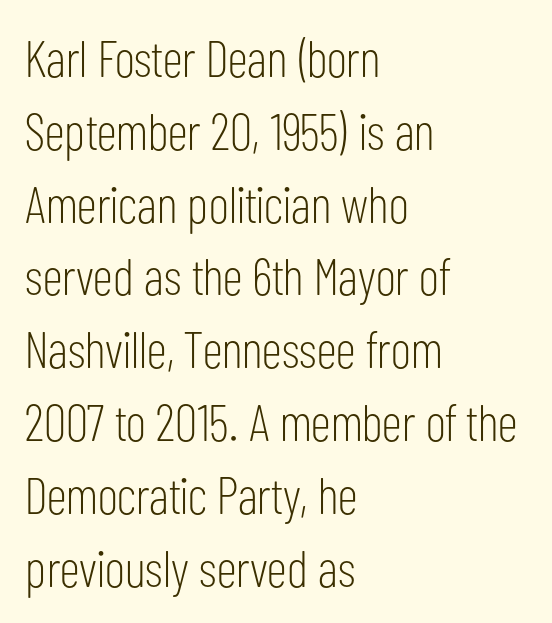
Caption: face not bold, strokes unweighted. A typesetter would mark this as roman, not italic. Grotesque or geometric, the face here clearly has no serifs. This rendering features lettering with no underline. The paragraph has a hard left edge and a soft right edge.
